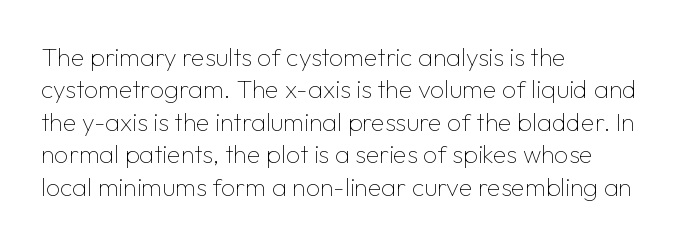
The words here are not underlined. Whoever set this chose a conventional vertical rhythm. Honestly, the letter spacing is just normal — you wouldn't notice it. Tall strokes in this sample are plumb rather than angled. Compared with a centered layout, this one pins lines to the left instead. The weight tops out at a normal text grade.
